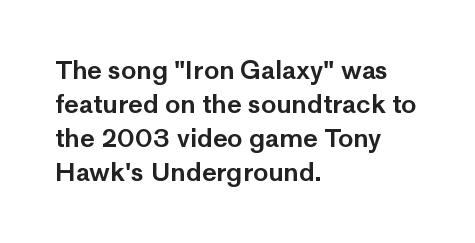
{"italic": "no", "underline": "no", "align": "left", "line_spacing": "normal", "line_spacing_ratio": 1.36, "letter_spacing": "normal", "letter_spacing_em": 0.0, "glyph_px": 25}
